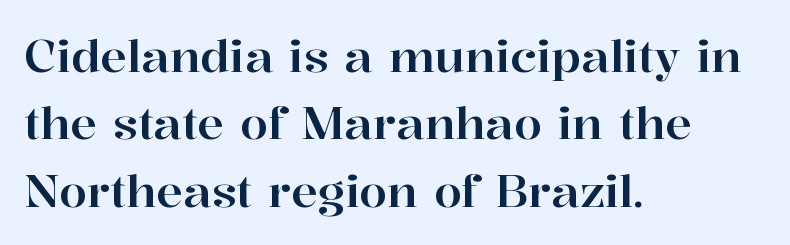
The image shows 45 px serif type, upright; set left-aligned, normal line spacing (1.5x), normal letter spacing, not underlined; high stroke contrast and a medium x-height.
